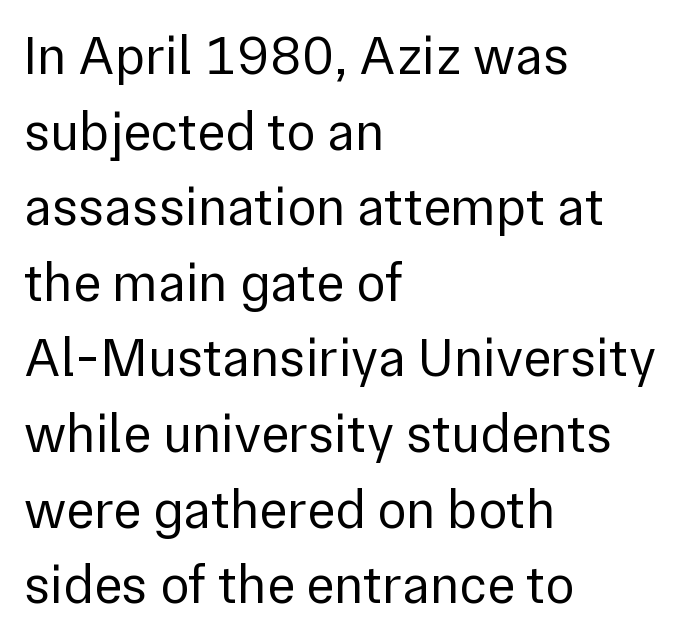
Q: Is the text bold? A: No.
Q: Is the text italic (slanted)? A: No, it is upright.
Q: Is the typeface a serif or a sans-serif typeface? A: Sans-serif.
Q: Is the text underlined? A: No.
Q: How is the paragraph aligned? A: Left-aligned.
Q: Is the spacing between letters normal or unusually wide? A: Normal.
Q: Is the spacing between lines tight, normal or loose? A: Normal.
Q: Width (condensed, normal, or wide)? A: Normal.
Q: Stroke contrast? A: Low.
Q: x-height? A: Medium.
Q: Monospaced? A: No.
